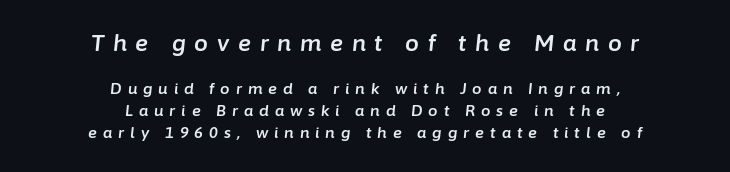
The image shows 22 px text type, italic (leaning right); set centered, normal line spacing (1.45x), unusually wide letter spacing (+0.4 em), not underlined; the first (top) block is 1.47x larger.
